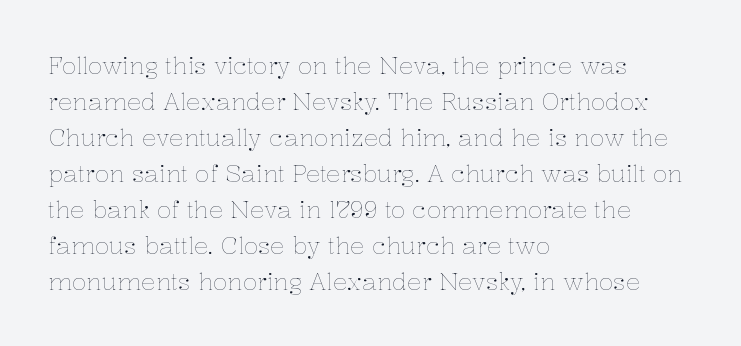
The image shows 24 px text type, upright; set left-aligned, normal line spacing (1.5x), normal letter spacing, not underlined.
